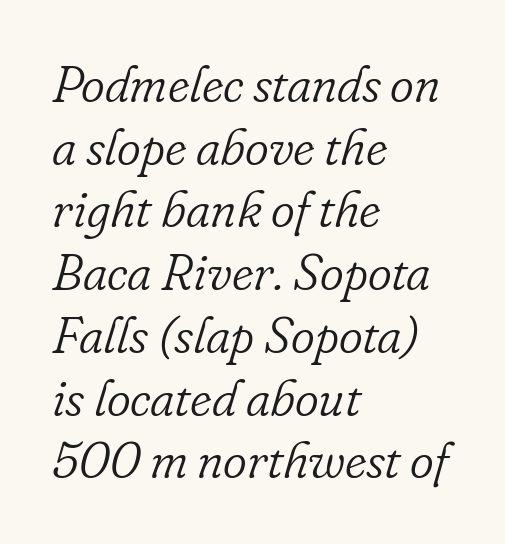
The image shows 51 px light serif type, italic (leaning right); set left-aligned, line spacing 1.23x, normal letter spacing, not underlined; low stroke contrast and a small x-height.
